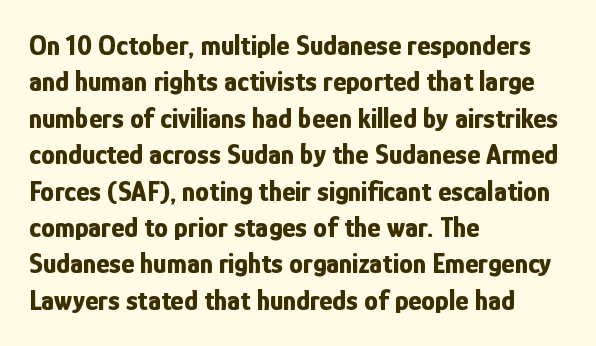
{"serif": "no", "italic": "no", "bold": "yes", "weight": "bold", "width": "condensed", "stroke_contrast": "low", "x_height": "medium", "monospaced": "no", "underline": "no", "align": "left", "line_spacing": "normal", "line_spacing_ratio": 1.3, "letter_spacing": "normal", "letter_spacing_em": 0.0, "glyph_px": 28}
